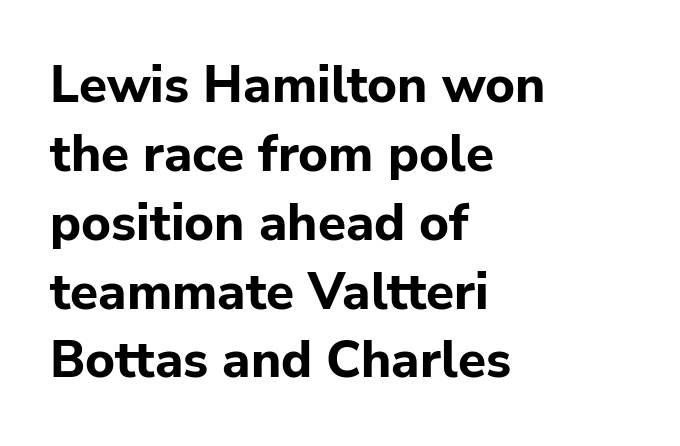
Tracking here is standard; glyphs follow each other at the usual distance. Typographically, this falls in the sans-serif category. In CSS terms this would be text-align: left. A typesetter would call this leading conventional body-copy spacing. Is there any slant? The stems are plumb. Note the varied advance widths — an 'i' is clearly narrower than an 'm'.
